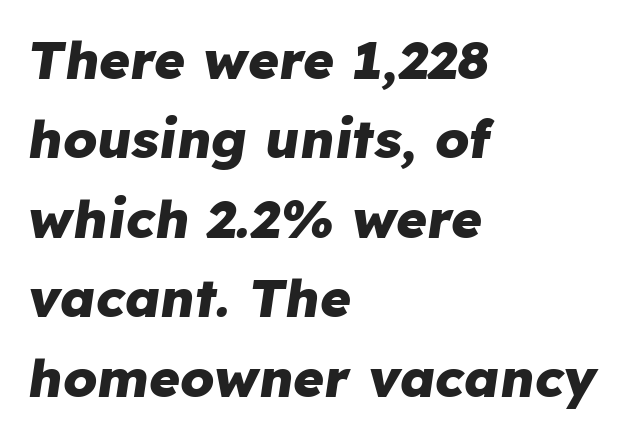
The image shows 53 px heavy type, italic (leaning right); set left-aligned, normal line spacing (1.5x), normal letter spacing, not underlined; low stroke contrast and a medium x-height.
